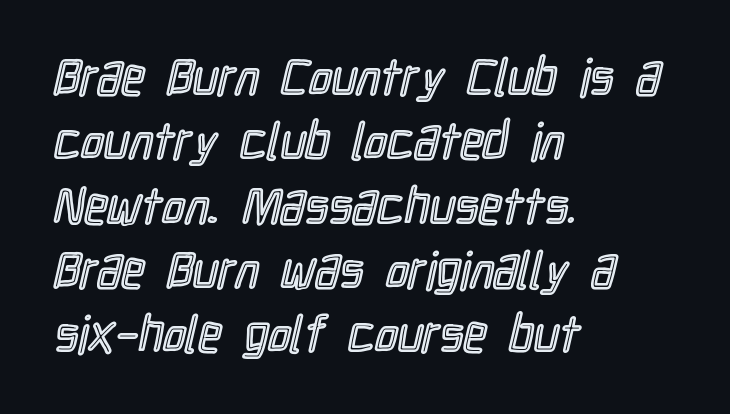
{"width": "condensed", "x_height": "medium", "monospaced": "no", "underline": "no", "align": "left", "line_spacing": "normal", "line_spacing_ratio": 1.26, "letter_spacing": "normal", "letter_spacing_em": 0.0, "glyph_px": 51}
